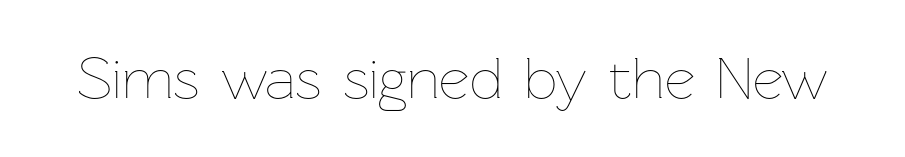
Just letters on the line, the space beneath them empty. The weight would be labelled regular, book, light, or lighter still. Posture: straight, roman, zero tilt. The face used here is proportionally spaced, like ordinary book or web type. Tracking here is standard; glyphs follow each other at the usual distance.
